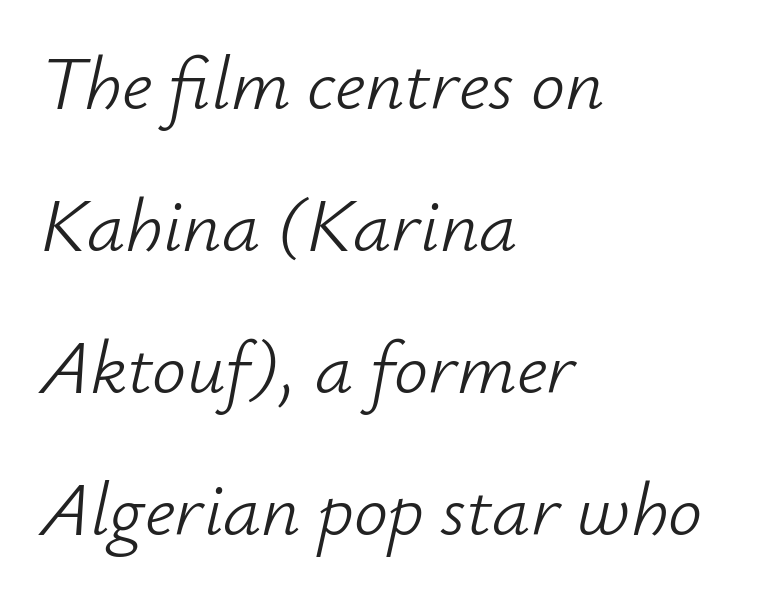
Q: Is the text bold? A: No.
Q: Is the text italic (slanted)? A: Yes, it leans right by about 12 degrees.
Q: Is the text underlined? A: No.
Q: How is the paragraph aligned? A: Left-aligned.
Q: Is the spacing between letters normal or unusually wide? A: Normal.
Q: Width (condensed, normal, or wide)? A: Normal.
Q: Stroke contrast? A: Low.
Q: x-height? A: Small.
Q: Monospaced? A: No.
